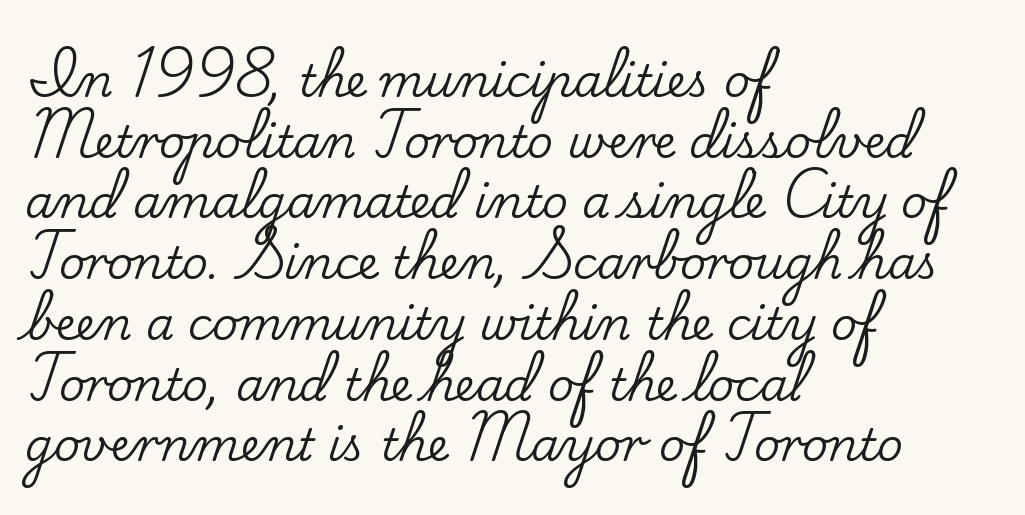
Each row of text sits above clean, open space. The letters sit at their default tracking, neither squeezed nor spread. The typeface chosen for these lines features serifs. A typesetter would call this proportional, since set widths differ per character.
